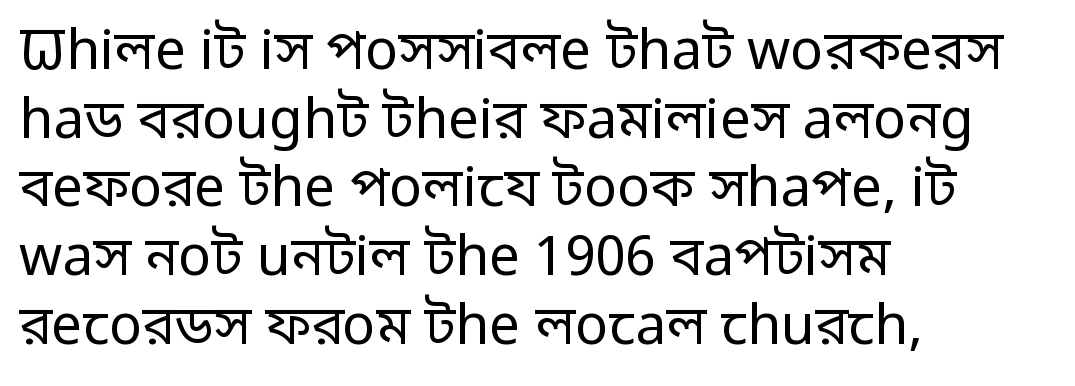
A bare baseline throughout the passage. The setting favours the left margin, as ordinary paragraphs usually do. These lines are rendered in a variable-pitch font. Bold? No — there's no thickening of the strokes. Tracking here is standard; glyphs follow each other at the usual distance.
